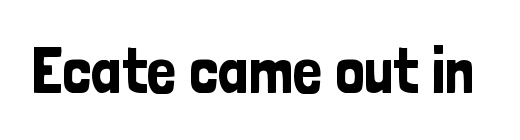
{"serif": "no", "italic": "no", "width": "condensed", "stroke_contrast": "low", "x_height": "medium", "monospaced": "no", "underline": "no", "letter_spacing": "normal", "letter_spacing_em": 0.0, "glyph_px": 65}
